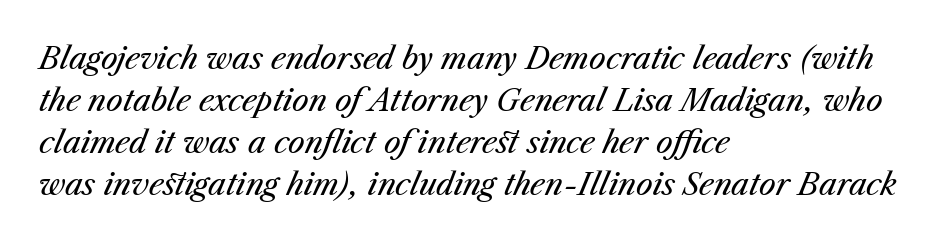
The image shows 30 px regular-weight type, italic (leaning right); set left-aligned, normal line spacing (1.4x), normal letter spacing, not underlined; medium stroke contrast and a medium x-height.
